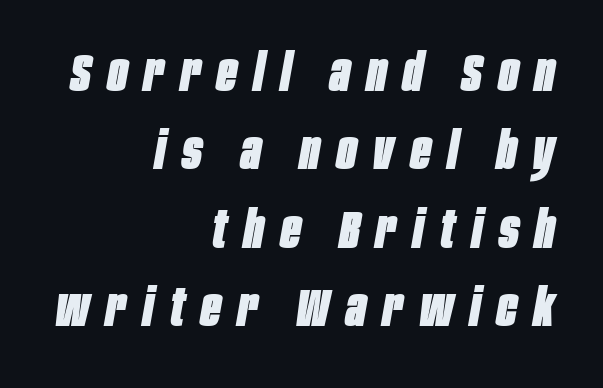
Plain, unruled lines of type. Each new line begins a customary step beneath the previous one. You could not count columns in this text — the font is proportionally spaced. One-word summary of the alignment: right. Someone cranked the tracking dial way up on this one.
